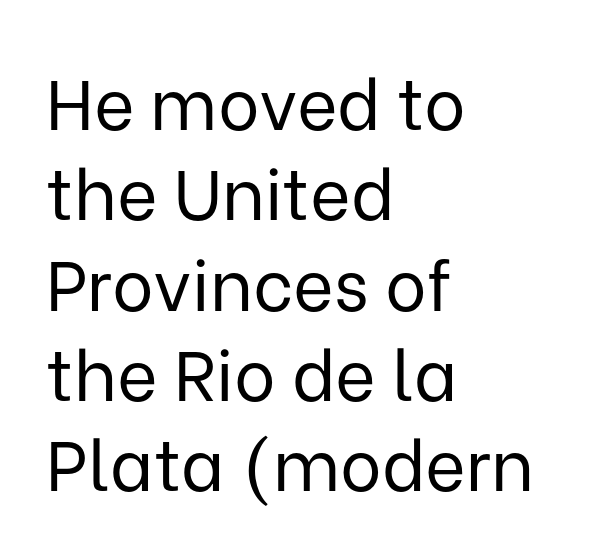
The image shows 70 px regular-weight sans-serif type, upright; set left-aligned, normal line spacing (1.29x), normal letter spacing, not underlined; low stroke contrast and a medium x-height.
